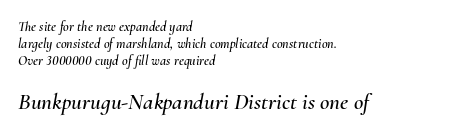
The image shows 23 px text type, italic (leaning right); set left-aligned, line spacing 1.21x, normal letter spacing, not underlined; the second (bottom) block is 1.64x larger.
